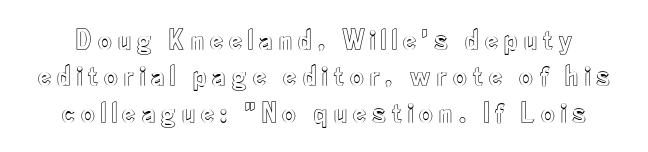
{"italic": "no", "width": "condensed", "x_height": "small", "monospaced": "no", "underline": "no", "line_spacing_ratio": 1.21, "glyph_px": 30}
